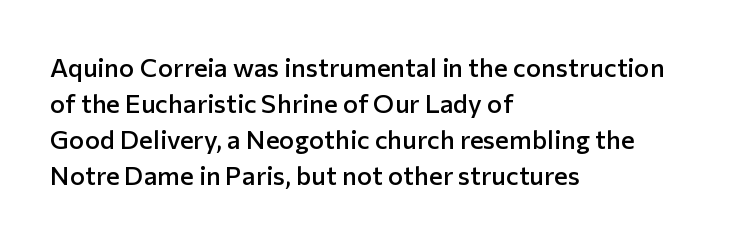
{"italic": "no", "bold": "semi", "underline": "no", "align": "left", "line_spacing": "normal", "line_spacing_ratio": 1.39, "letter_spacing": "normal", "letter_spacing_em": 0.0, "glyph_px": 26}
